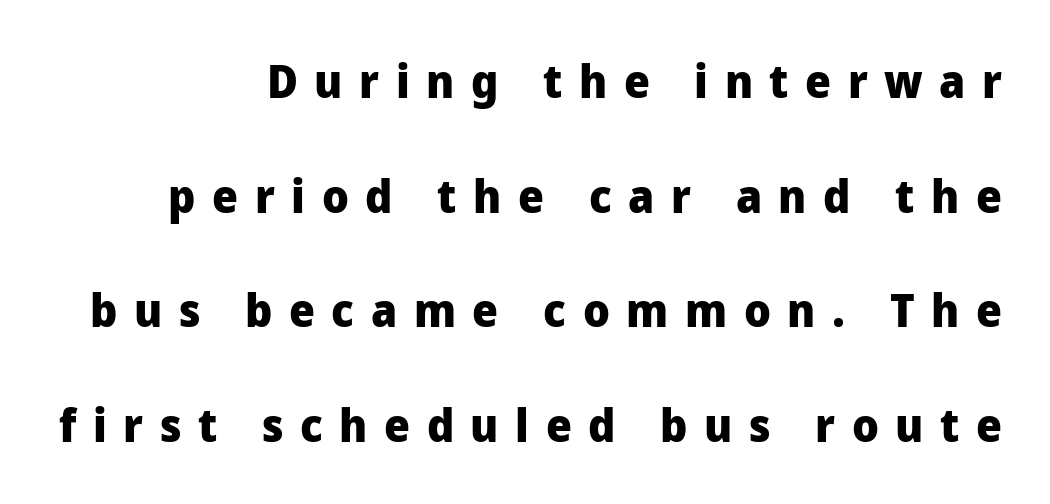
{"serif": "no", "italic": "no", "bold": "yes", "weight": "heavy", "width": "normal", "stroke_contrast": "low", "x_height": "medium", "monospaced": "no", "underline": "no", "align": "right", "line_spacing": "loose", "line_spacing_ratio": 2.49, "letter_spacing": "wide", "letter_spacing_em": 0.36, "glyph_px": 46}
